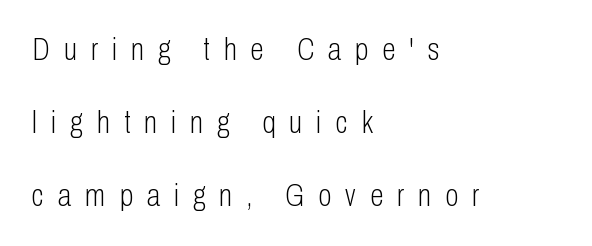
Looks like regular typesetting: each glyph gets only the width it needs. Descenders hang freely into open space. Characters follow at a spacing far wider than the type designer built in. Upright lettering throughout. Vertically, the passage feels expansive, rows floating well apart.
